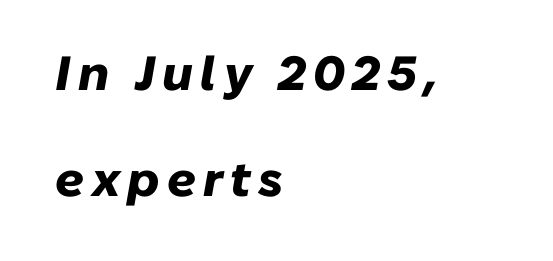
Characters are canted at an angle relative to the baseline's perpendicular. In terms of weight, the rendering is a true, heavy bold. Type without underlining. Is this a fixed-width face? No — the glyphs have proportional, varying widths. Reading down the column, the eye jumps a long way to each next line. Horizontally, the lines are justified to the leading edge only.
